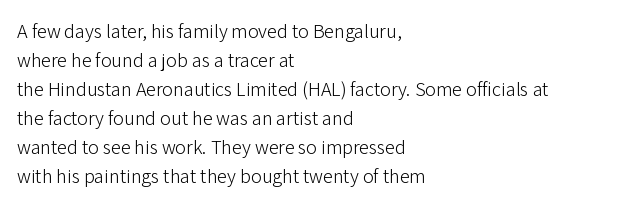
Q: Is the text bold? A: No.
Q: Is the text italic (slanted)? A: No, it is upright.
Q: Is the text underlined? A: No.
Q: How is the paragraph aligned? A: Left-aligned.
Q: Is the spacing between letters normal or unusually wide? A: Normal.
Q: Is the spacing between lines tight, normal or loose? A: Normal.
